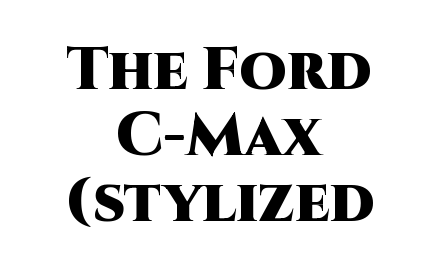
The designer dialed line spacing down below the default. As a designer I'd log this as weight 700, bold. A clean baseline with only descenders dipping below it. Do the letters lean? They stand straight. This is sans-serif lettering, the kind often seen on screens and signage.
